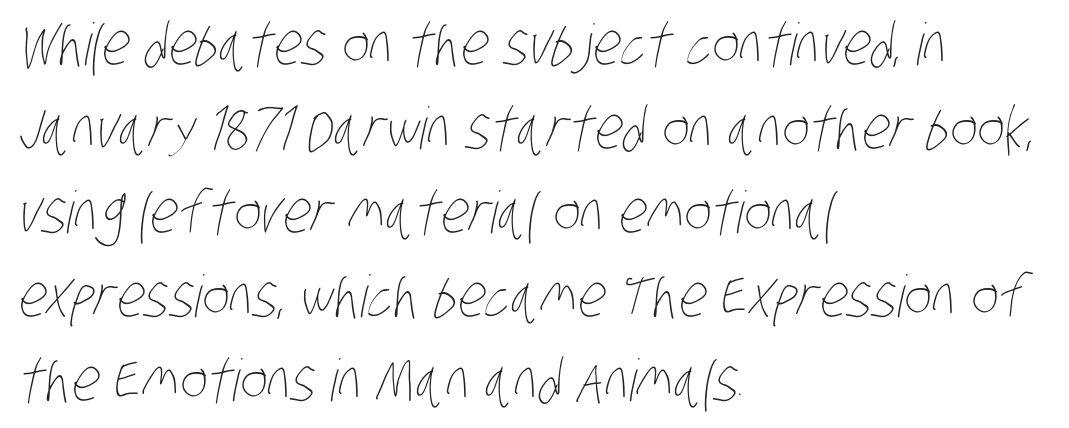
Q: Is the text bold? A: No.
Q: Is the text underlined? A: No.
Q: How is the paragraph aligned? A: Left-aligned.
Q: Is the spacing between letters normal or unusually wide? A: Normal.
Q: Is the spacing between lines tight, normal or loose? A: Normal.
Q: Width (condensed, normal, or wide)? A: Condensed.
Q: Stroke contrast? A: Low.
Q: x-height? A: Large.
Q: Monospaced? A: No.
